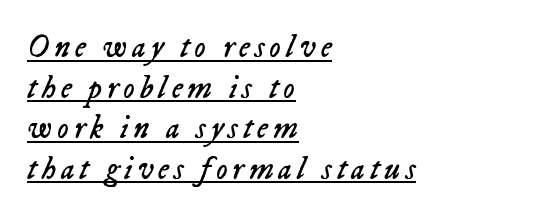
The image shows 32 px regular-weight type, italic (leaning right); set left-aligned, normal line spacing (1.27x), underlined; low stroke contrast and a medium x-height.
